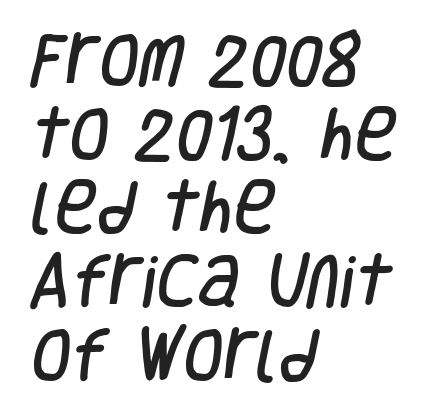
Descenders are the only things crossing below the line. The passage shown is typed in a proportional face where columns would drift. You could call the tracking neutral — neither tight nor loose. The text block is weighted toward the left margin, trailing off unevenly rightward. The font family rendered here belongs to the sans-serif group.
